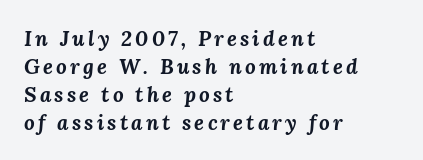
{"italic": "yes", "lean": "right", "slant_degrees": 3, "bold": "yes", "underline": "no", "align": "left", "line_spacing": "normal", "line_spacing_ratio": 1.33, "glyph_px": 21}
